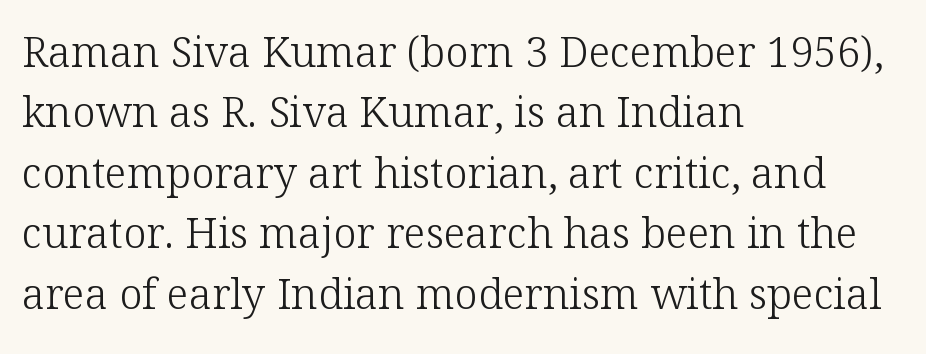
{"serif": "yes", "italic": "no", "bold": "no", "weight": "light", "width": "normal", "stroke_contrast": "low", "x_height": "medium", "monospaced": "no", "underline": "no", "align": "left", "line_spacing": "normal", "line_spacing_ratio": 1.44, "letter_spacing": "normal", "letter_spacing_em": 0.0, "glyph_px": 42}
